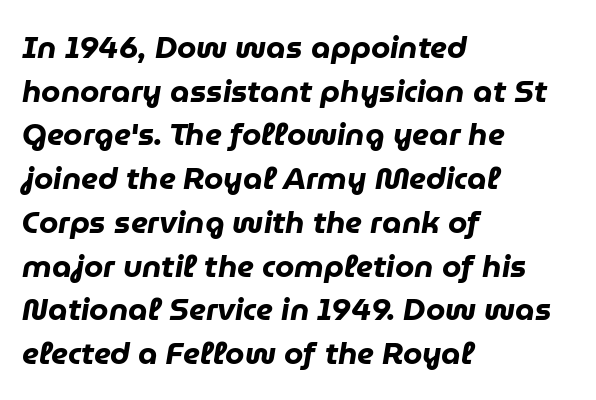
These lines stack with their left ends in a neat column. The glyphs have the mass of a bold cut. In terms of posture, this sample is oblique. The letterforms sit shoulder to shoulder at normal distance. Quick note: interline space is typical. Varying glyph widths throughout — classic text-font behaviour.
